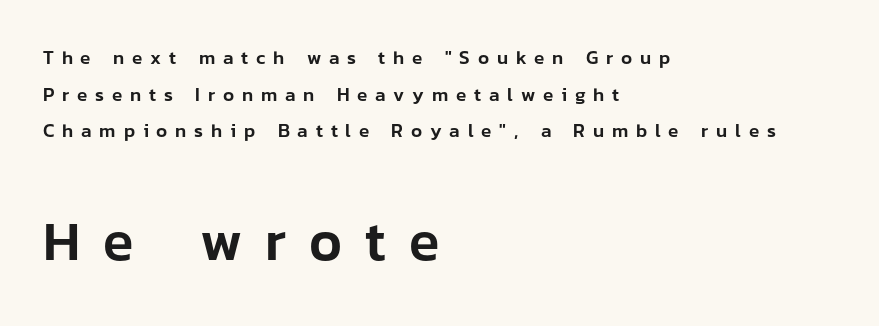
The image shows 56 px sans-serif type, upright; set left-aligned, loose line spacing (1.93x), unusually wide letter spacing (+0.41 em), not underlined; the second (bottom) block is 2.95x larger; low stroke contrast and a medium x-height.
